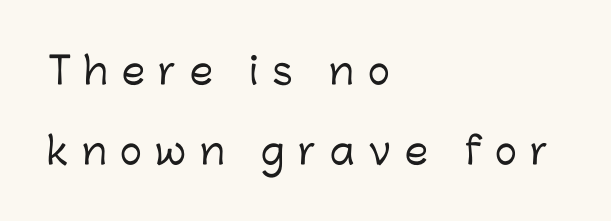
{"serif": "no", "italic": "no", "width": "normal", "stroke_contrast": "low", "x_height": "medium", "monospaced": "no", "underline": "no", "align": "left", "line_spacing": "loose", "line_spacing_ratio": 2.16, "letter_spacing": "wide", "letter_spacing_em": 0.37, "glyph_px": 37}
